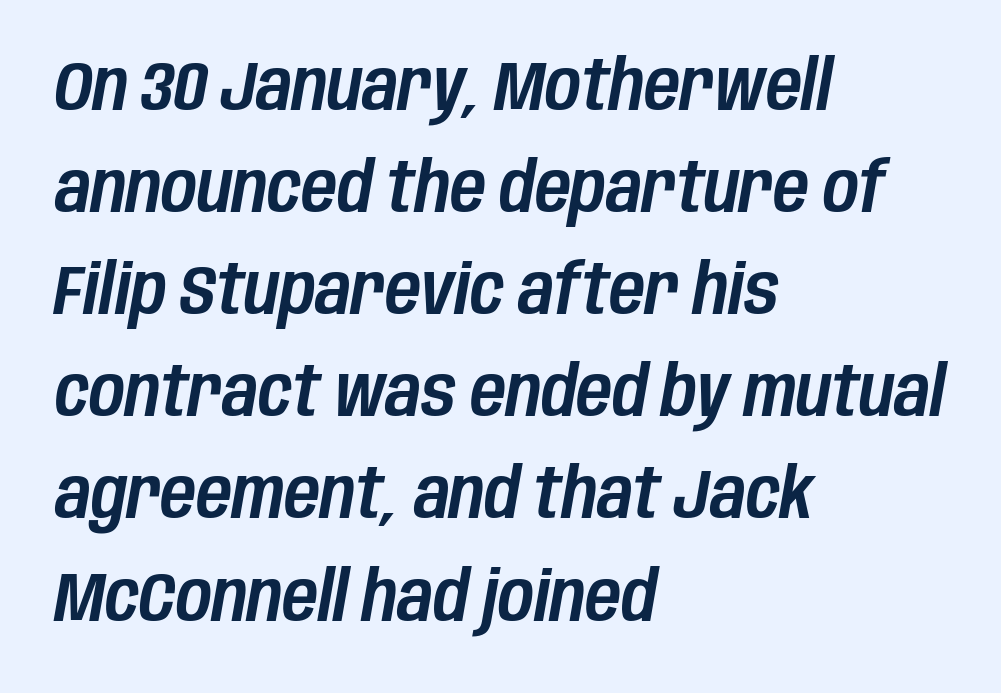
The image shows 69 px condensed type, italic (leaning right); set left-aligned, normal line spacing (1.48x), normal letter spacing, not underlined; low stroke contrast and a large x-height.
